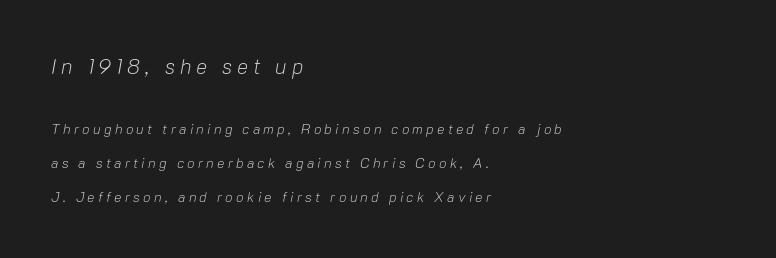
The image shows 21 px text type, italic (leaning right); set left-aligned, loose line spacing (2.44x), unusually wide letter spacing (+0.23 em), not underlined; the first (top) block is 1.5x larger.
